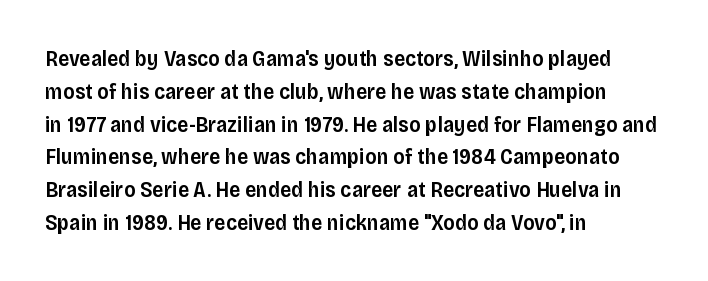
Q: Is the text bold? A: Semi-bold.
Q: Is the text italic (slanted)? A: No, it is upright.
Q: Is the text underlined? A: No.
Q: How is the paragraph aligned? A: Left-aligned.
Q: Is the spacing between letters normal or unusually wide? A: Normal.
Q: Is the spacing between lines tight, normal or loose? A: Normal.
